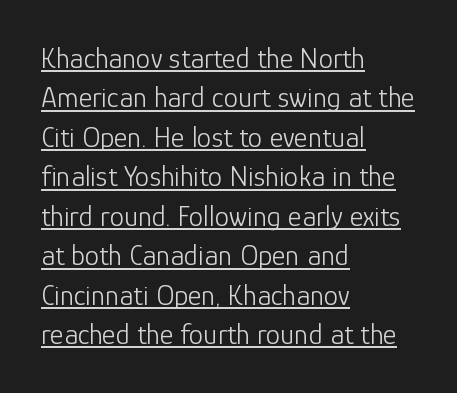
Glance below the letters and you will spot a drawn line. Default kerning and tracking; the words read as compact shapes. The weight would be labelled regular, book, light, or lighter still. The face used here is a sans, in the tradition of grotesques and geometrics. Evenly set lines give the paragraph a standard silhouette.
